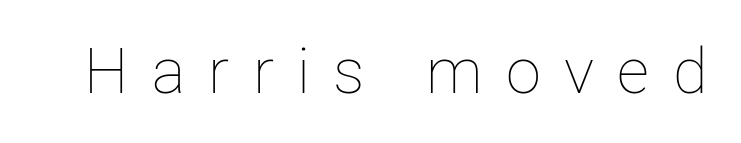
The image shows 63 px thin type, upright; set unusually wide letter spacing (+0.37 em), not underlined; low stroke contrast and a medium x-height.
